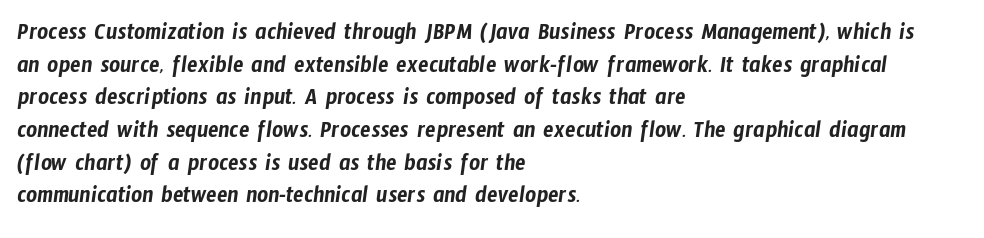
The text block is weighted toward the left margin, trailing off unevenly rightward. Tracking here is standard; glyphs follow each other at the usual distance. Vertically, the passage feels balanced, rows spaced as you'd expect. Type without underlining.
